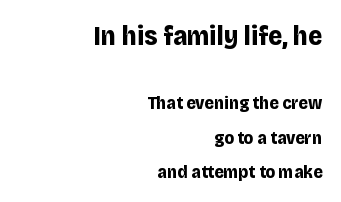
Notice how the passage keeps a crisp vertical edge on the right only. Heavy, bold letterforms. Ordinary non-slanted type is in use. Has an underline been added? It has not.
